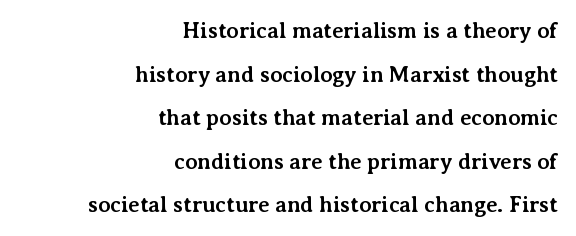
The image shows 22 px bold type, upright; set right-aligned, loose line spacing (1.98x), normal letter spacing, not underlined.
